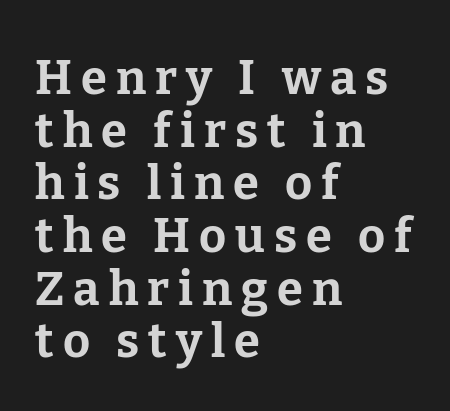
{"serif": "yes", "italic": "no", "bold": "yes", "weight": "bold", "width": "normal", "stroke_contrast": "low", "x_height": "medium", "monospaced": "no", "underline": "no", "align": "left", "line_spacing": "tight", "line_spacing_ratio": 1.12, "glyph_px": 47}
